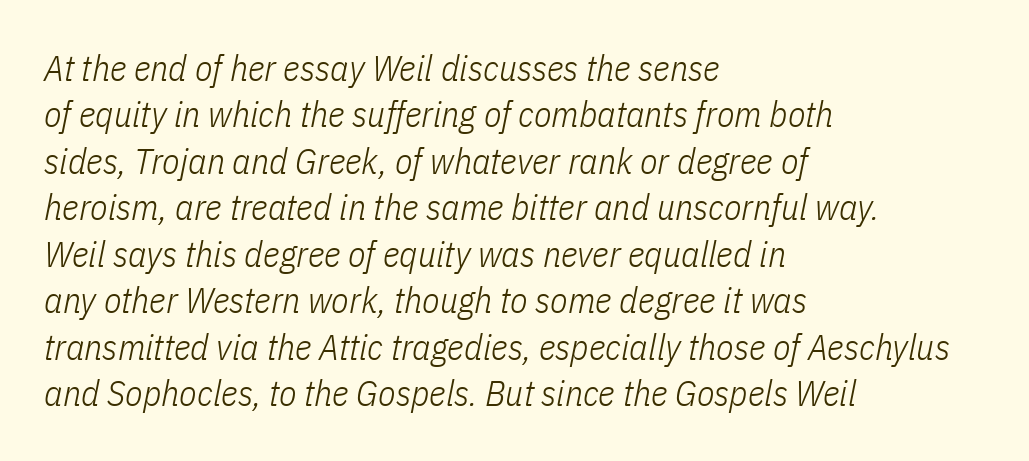
A clean baseline with only descenders dipping below it. The face used here has a pronounced slope to its letters. Think of a printed novel: that variable character pitch is what you see here. This sample is left-justified, so line endings fall wherever the words run out. What's the leading like? Ordinary, nothing unusual. Stems and bowls with no extra thickness — not bold.
